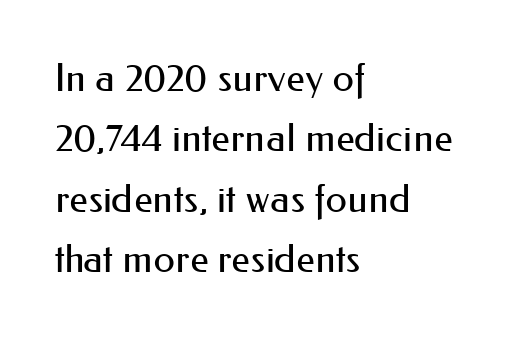
{"serif": "no", "italic": "no", "bold": "no", "weight": "regular", "width": "normal", "stroke_contrast": "medium", "x_height": "small", "monospaced": "no", "underline": "no", "align": "left", "line_spacing": "normal", "line_spacing_ratio": 1.55, "letter_spacing": "normal", "letter_spacing_em": 0.0, "glyph_px": 39}
